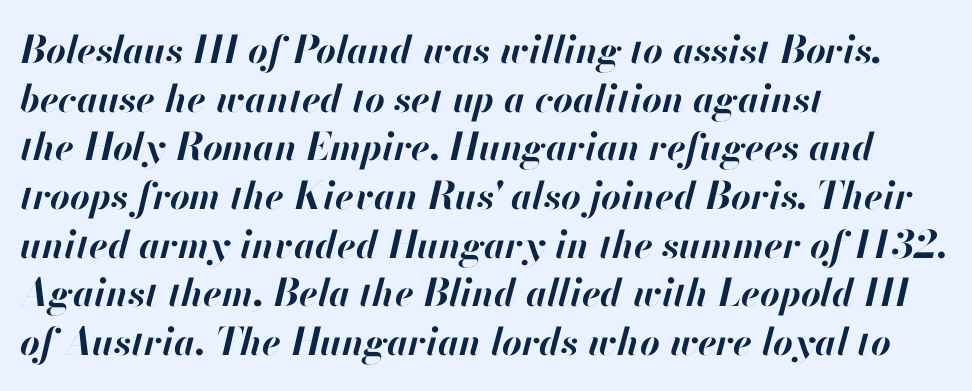
Q: Is the text bold? A: Yes.
Q: Is the text italic (slanted)? A: Yes, it leans right by about 13 degrees.
Q: Is the text underlined? A: No.
Q: How is the paragraph aligned? A: Left-aligned.
Q: Is the spacing between letters normal or unusually wide? A: Normal.
Q: Is the spacing between lines tight, normal or loose? A: Normal.
Q: Width (condensed, normal, or wide)? A: Normal.
Q: Stroke contrast? A: High.
Q: x-height? A: Small.
Q: Monospaced? A: No.
